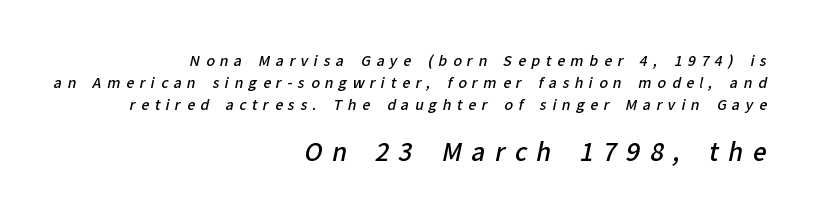
The image shows 24 px text type; set right-aligned, normal line spacing (1.58x), unusually wide letter spacing (+0.4 em), not underlined; the second (bottom) block is 1.71x larger.
